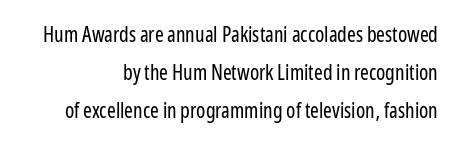
Short note: letters normally spaced. Right-aligned paragraph, ragged on the left. Caption: face not bold, strokes unweighted. Descender tails drop into unmarked territory. Designer's note — italics off, roman on.
